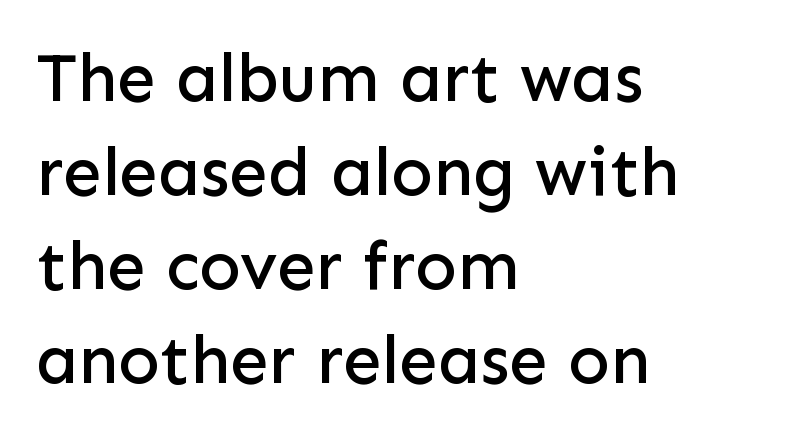
The image shows 69 px sans-serif type, upright; set left-aligned, normal line spacing (1.36x), normal letter spacing, not underlined; low stroke contrast and a medium x-height.
